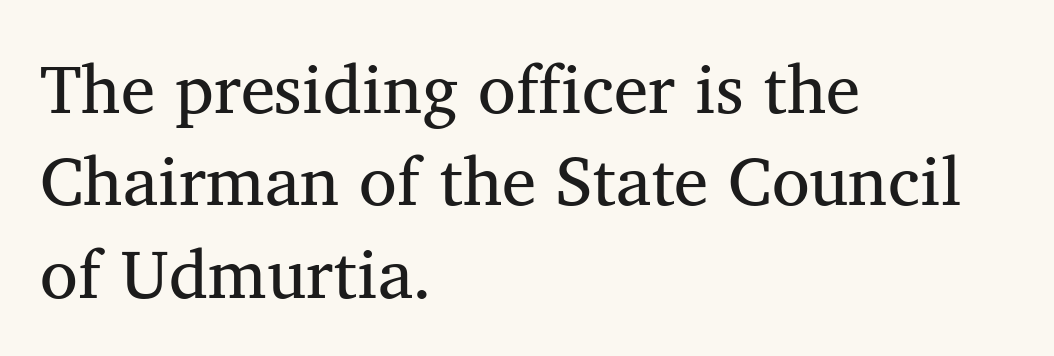
Q: Is the text bold? A: No.
Q: Is the typeface a serif or a sans-serif typeface? A: Serif.
Q: Is the text underlined? A: No.
Q: How is the paragraph aligned? A: Left-aligned.
Q: Is the spacing between letters normal or unusually wide? A: Normal.
Q: Is the spacing between lines tight, normal or loose? A: Normal.
Q: Width (condensed, normal, or wide)? A: Normal.
Q: Stroke contrast? A: Medium.
Q: x-height? A: Medium.
Q: Monospaced? A: No.
